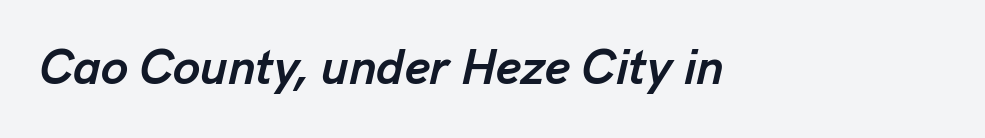
{"italic": "yes", "lean": "right", "slant_degrees": 13, "bold": "yes", "weight": "semibold", "width": "normal", "stroke_contrast": "low", "x_height": "medium", "monospaced": "no", "underline": "no", "letter_spacing": "normal", "letter_spacing_em": 0.0, "glyph_px": 49}
